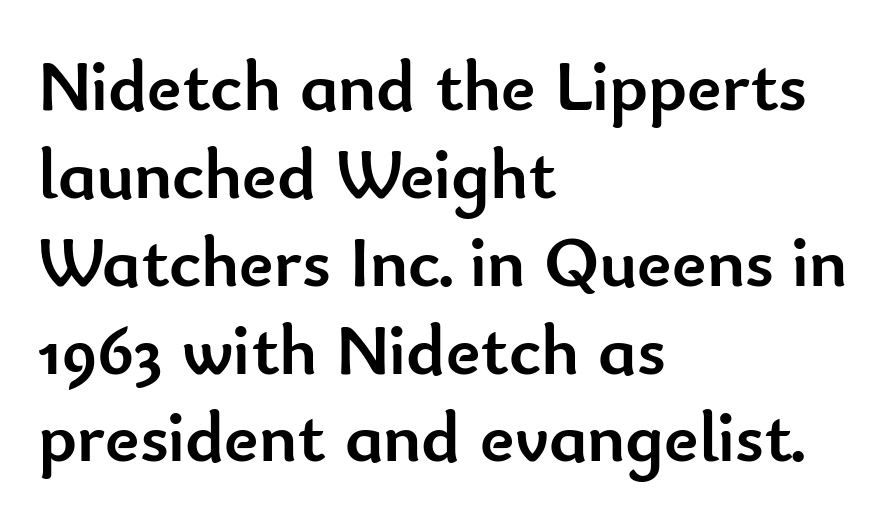
The image shows 72 px semibold sans-serif type, upright; set left-aligned, line spacing 1.22x, normal letter spacing, not underlined; low stroke contrast and a small x-height.
